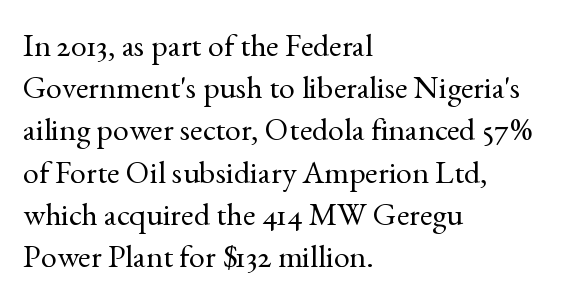
The image shows 32 px regular-weight serif type, upright; set left-aligned, normal line spacing (1.32x), normal letter spacing, not underlined; a small x-height.
